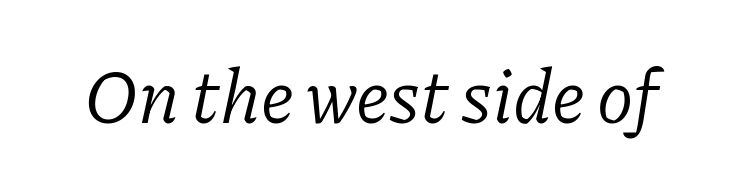
Students, note that the glyphs here touch the page at normal intervals. The face used here has a pronounced slope to its letters. Character widths vary here, with narrow letters taking less room than wide ones. Words float on clear page, feet unadorned.
